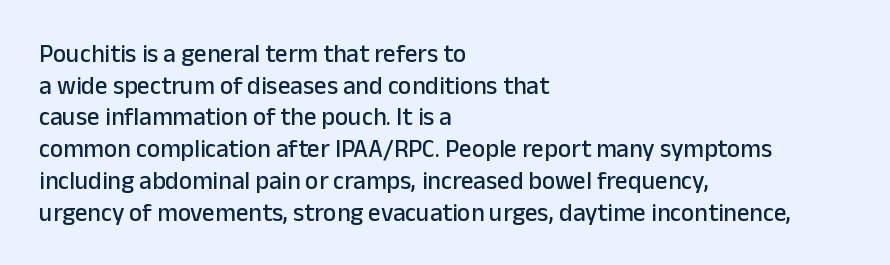
The rows are spaced the way most documents space them. No extra tracking has been applied to these lines. Which margin do the lines hug? The left one — the right edge is uneven. The gap between lines stays unmarked. If you drew a line through each stem, it would be perfectly vertical.
